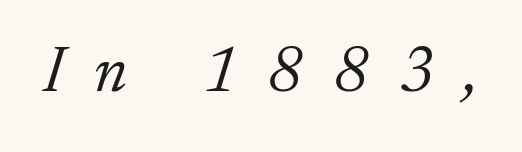
Q: Is the text bold? A: No.
Q: Is the text italic (slanted)? A: Yes, it leans right by about 17 degrees.
Q: Is the typeface a serif or a sans-serif typeface? A: Serif.
Q: Is the text underlined? A: No.
Q: Is the spacing between letters normal or unusually wide? A: Unusually wide.
Q: Width (condensed, normal, or wide)? A: Normal.
Q: Stroke contrast? A: Low.
Q: x-height? A: Small.
Q: Monospaced? A: No.
